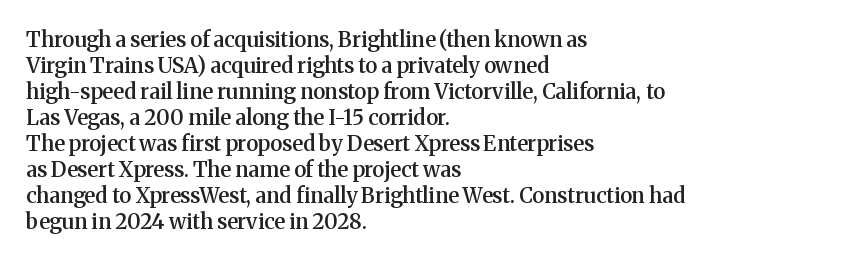
The image shows 21 px text type, upright; set left-aligned, line spacing 1.24x, normal letter spacing, not underlined.
